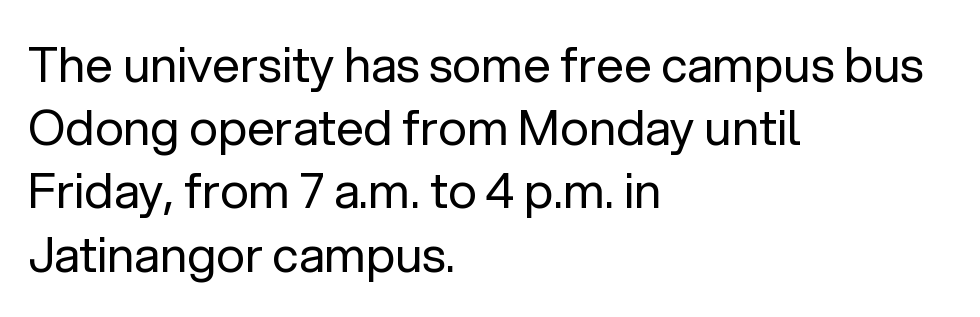
The image shows 49 px regular-weight sans-serif type, upright; set left-aligned, normal line spacing (1.29x), normal letter spacing, not underlined; low stroke contrast and a medium x-height.
